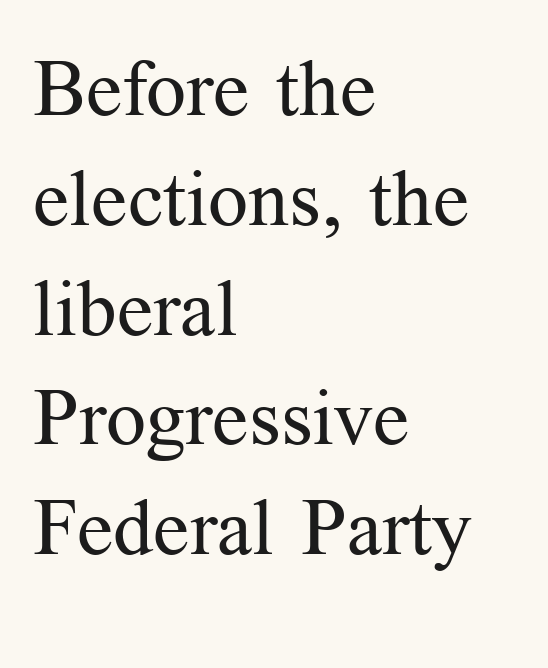
Q: Is the text bold? A: No.
Q: Is the text italic (slanted)? A: No, it is upright.
Q: Is the typeface a serif or a sans-serif typeface? A: Serif.
Q: Is the text underlined? A: No.
Q: How is the paragraph aligned? A: Left-aligned.
Q: Is the spacing between letters normal or unusually wide? A: Normal.
Q: Is the spacing between lines tight, normal or loose? A: Normal.
Q: Width (condensed, normal, or wide)? A: Normal.
Q: Stroke contrast? A: Medium.
Q: x-height? A: Medium.
Q: Monospaced? A: No.
